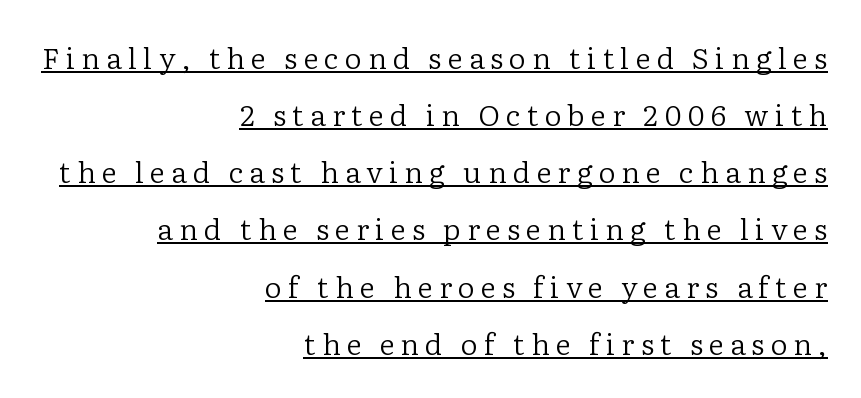
{"serif": "yes", "italic": "no", "bold": "no", "weight": "regular", "width": "normal", "stroke_contrast": "low", "x_height": "medium", "monospaced": "no", "underline": "yes", "align": "right", "line_spacing": "loose", "line_spacing_ratio": 1.97, "letter_spacing": "wide", "letter_spacing_em": 0.22, "glyph_px": 29}
